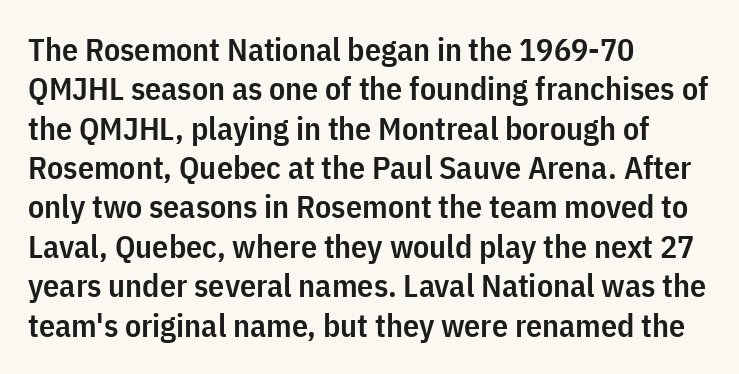
The image shows 32 px semibold, condensed sans-serif type, upright; set left-aligned, line spacing 1.23x, normal letter spacing, not underlined; low stroke contrast and a medium x-height.
